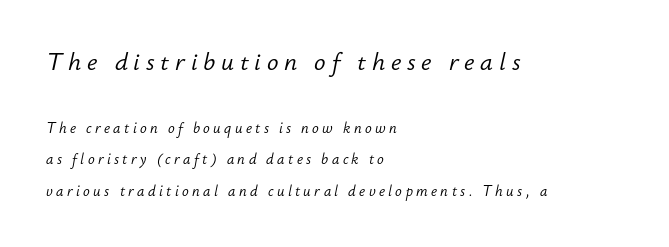
Q: Is the text bold? A: No.
Q: Is the text italic (slanted)? A: Yes, it leans right by about 12 degrees.
Q: Is the text underlined? A: No.
Q: How is the paragraph aligned? A: Left-aligned.
Q: Is the spacing between letters normal or unusually wide? A: Unusually wide.
Q: Is the spacing between lines tight, normal or loose? A: Loose.
Q: Which block of text is set in a larger size, the first (top) or the second (bottom)? A: The first (top) one.
